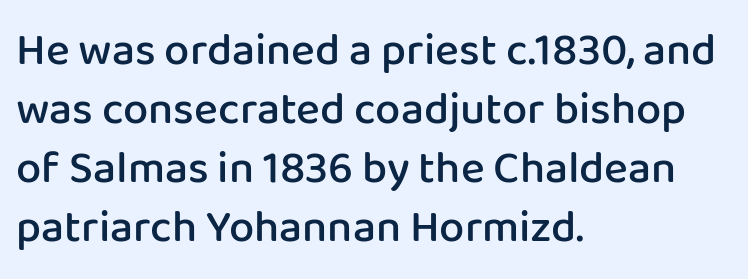
{"serif": "no", "italic": "no", "bold": "semi", "weight": "semibold", "width": "normal", "stroke_contrast": "low", "x_height": "medium", "monospaced": "no", "underline": "no", "align": "left", "line_spacing": "normal", "line_spacing_ratio": 1.31, "letter_spacing": "normal", "letter_spacing_em": 0.0, "glyph_px": 45}
